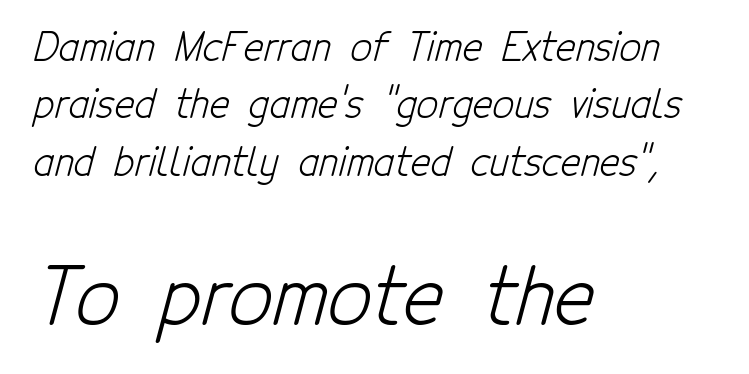
Q: Is the text bold? A: No.
Q: Is the typeface a serif or a sans-serif typeface? A: Sans-serif.
Q: Is the text underlined? A: No.
Q: How is the paragraph aligned? A: Left-aligned.
Q: Is the spacing between letters normal or unusually wide? A: Normal.
Q: Is the spacing between lines tight, normal or loose? A: Normal.
Q: Which block of text is set in a larger size, the first (top) or the second (bottom)? A: The second (bottom) one.
Q: Width (condensed, normal, or wide)? A: Condensed.
Q: Stroke contrast? A: Low.
Q: x-height? A: Medium.
Q: Monospaced? A: No.
